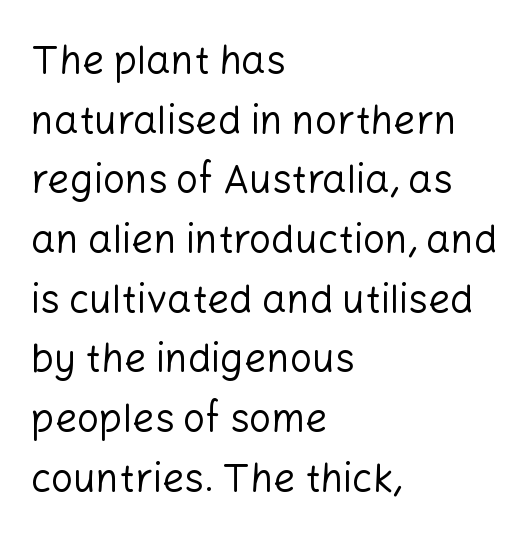
Q: Is the text bold? A: No.
Q: Is the text italic (slanted)? A: No, it is upright.
Q: Is the typeface a serif or a sans-serif typeface? A: Sans-serif.
Q: Is the text underlined? A: No.
Q: How is the paragraph aligned? A: Left-aligned.
Q: Is the spacing between letters normal or unusually wide? A: Normal.
Q: Is the spacing between lines tight, normal or loose? A: Normal.
Q: Width (condensed, normal, or wide)? A: Normal.
Q: Stroke contrast? A: Low.
Q: x-height? A: Medium.
Q: Monospaced? A: No.
